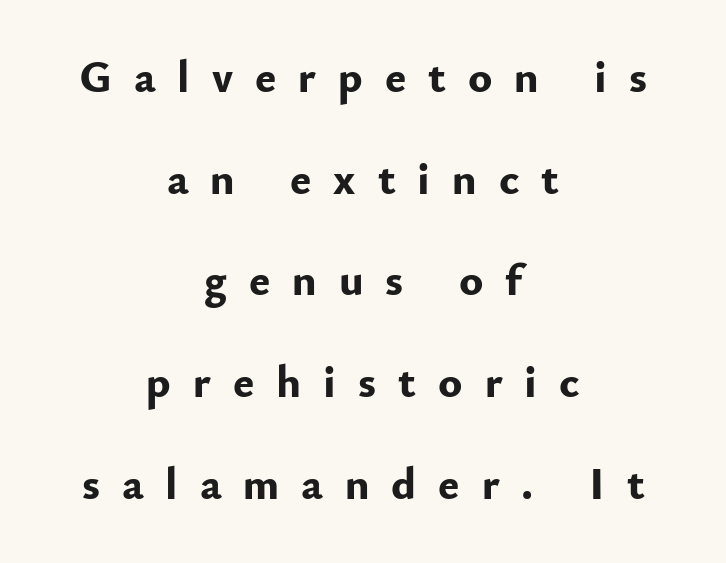
Q: Is the text bold? A: Yes.
Q: Is the text italic (slanted)? A: No, it is upright.
Q: Is the typeface a serif or a sans-serif typeface? A: Sans-serif.
Q: Is the text underlined? A: No.
Q: How is the paragraph aligned? A: Centered.
Q: Is the spacing between letters normal or unusually wide? A: Unusually wide.
Q: Is the spacing between lines tight, normal or loose? A: Loose.
Q: Width (condensed, normal, or wide)? A: Normal.
Q: Stroke contrast? A: Low.
Q: x-height? A: Small.
Q: Monospaced? A: No.
